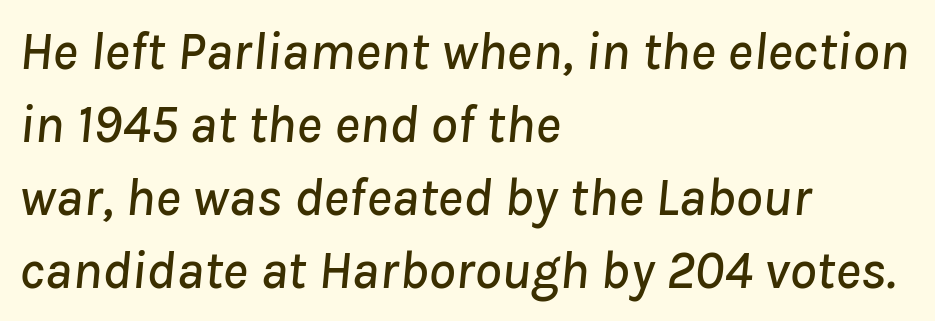
{"italic": "yes", "lean": "right", "slant_degrees": 8, "width": "normal", "stroke_contrast": "low", "x_height": "medium", "monospaced": "no", "underline": "no", "align": "left", "line_spacing": "normal", "line_spacing_ratio": 1.35, "letter_spacing": "normal", "letter_spacing_em": 0.0, "glyph_px": 54}
